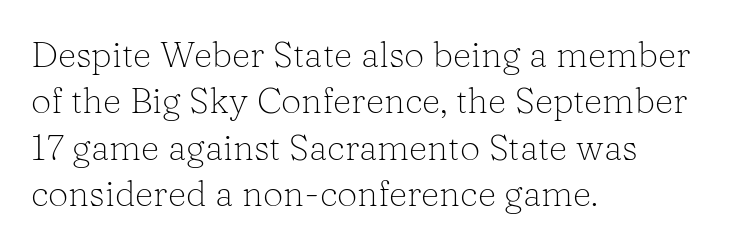
Q: Is the text bold? A: No.
Q: Is the text italic (slanted)? A: No, it is upright.
Q: Is the typeface a serif or a sans-serif typeface? A: Serif.
Q: Is the text underlined? A: No.
Q: How is the paragraph aligned? A: Left-aligned.
Q: Is the spacing between letters normal or unusually wide? A: Normal.
Q: Is the spacing between lines tight, normal or loose? A: Normal.
Q: Width (condensed, normal, or wide)? A: Normal.
Q: Stroke contrast? A: Low.
Q: x-height? A: Medium.
Q: Monospaced? A: No.
